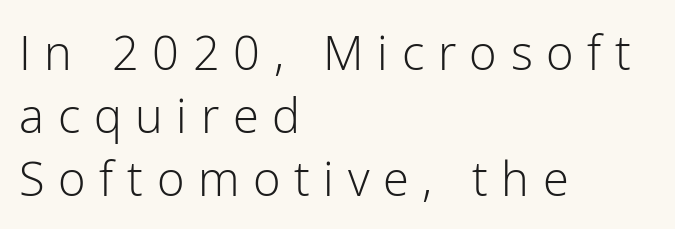
{"serif": "no", "italic": "no", "bold": "no", "weight": "light", "width": "normal", "stroke_contrast": "low", "x_height": "medium", "monospaced": "no", "underline": "no", "align": "left", "line_spacing": "normal", "line_spacing_ratio": 1.34, "letter_spacing": "wide", "letter_spacing_em": 0.29, "glyph_px": 47}
